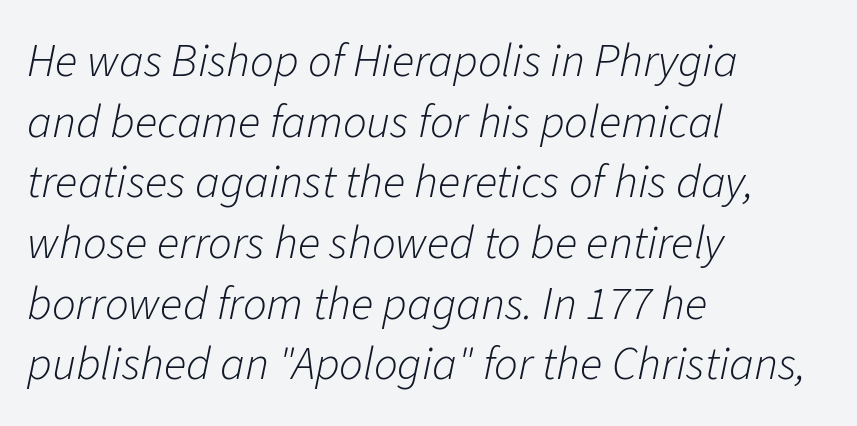
Q: Is the text bold? A: No.
Q: Is the text italic (slanted)? A: Yes, it leans right by about 11 degrees.
Q: Is the text underlined? A: No.
Q: How is the paragraph aligned? A: Left-aligned.
Q: Is the spacing between letters normal or unusually wide? A: Normal.
Q: Is the spacing between lines tight, normal or loose? A: Normal.
Q: Width (condensed, normal, or wide)? A: Normal.
Q: Stroke contrast? A: Low.
Q: x-height? A: Medium.
Q: Monospaced? A: No.
